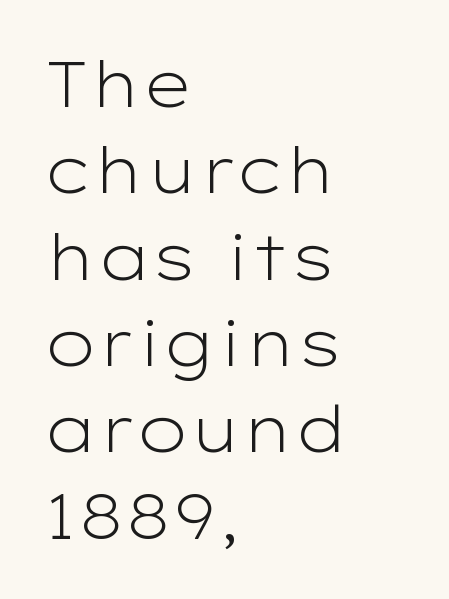
Q: Is the text bold? A: No.
Q: Is the text italic (slanted)? A: No, it is upright.
Q: Is the typeface a serif or a sans-serif typeface? A: Sans-serif.
Q: Is the text underlined? A: No.
Q: How is the paragraph aligned? A: Left-aligned.
Q: Is the spacing between letters normal or unusually wide? A: Normal.
Q: Is the spacing between lines tight, normal or loose? A: Normal.
Q: Width (condensed, normal, or wide)? A: Wide.
Q: Stroke contrast? A: Low.
Q: x-height? A: Medium.
Q: Monospaced? A: No.
